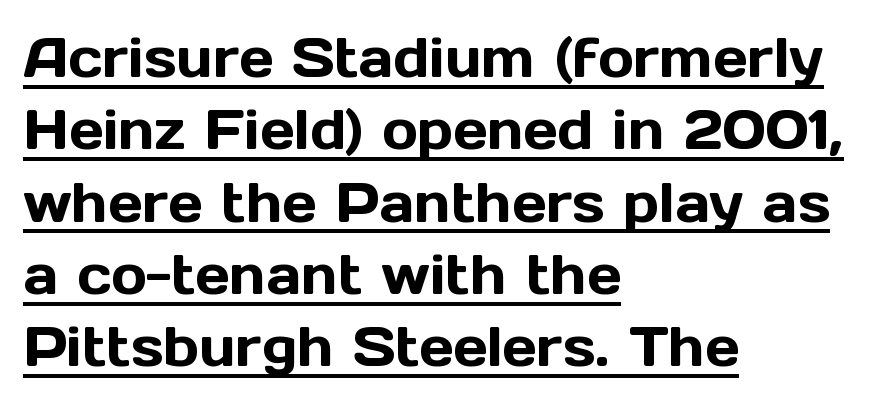
The face used here appears with an underline applied. Normally led — the rows are evenly, conventionally spaced. Short and long lines alike share a common starting point at left. Short note: letters normally spaced. Typographically, this falls in the sans-serif category. Spacing verdict: proportional, widths tailored to each character.
